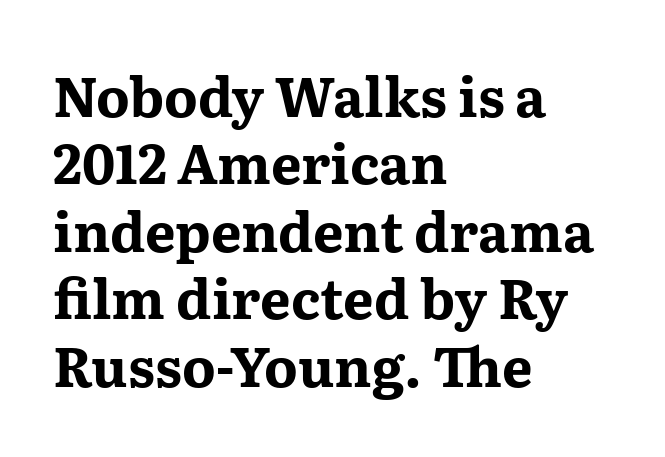
Look at the stroke-to-counter ratio: heavy, a bold. This sample has the flowing, uneven cadence of proportional lettering. The space beneath each line is pristine and unruled. Reading down the column, the eye jumps a familiar distance to each next line.
